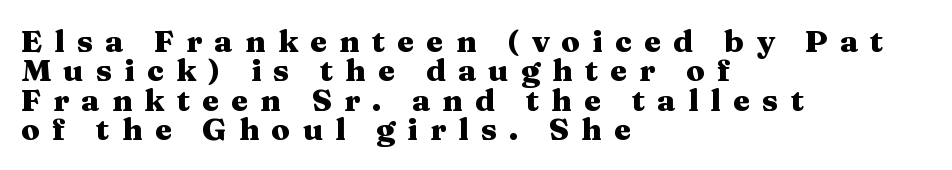
{"serif": "yes", "italic": "no", "bold": "yes", "weight": "heavy", "width": "wide", "stroke_contrast": "medium", "x_height": "medium", "monospaced": "no", "underline": "no", "align": "left", "line_spacing": "tight", "line_spacing_ratio": 0.95, "letter_spacing": "wide", "letter_spacing_em": 0.39, "glyph_px": 31}
